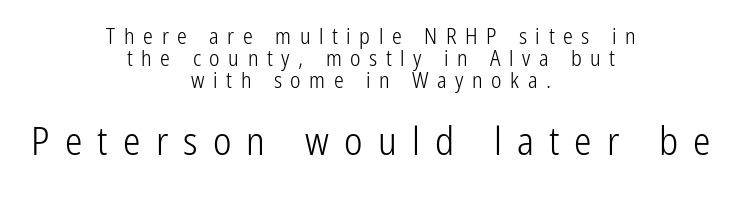
Q: Is the text bold? A: No.
Q: Is the text italic (slanted)? A: No, it is upright.
Q: Is the typeface a serif or a sans-serif typeface? A: Sans-serif.
Q: Is the text underlined? A: No.
Q: How is the paragraph aligned? A: Centered.
Q: Is the spacing between letters normal or unusually wide? A: Unusually wide.
Q: Is the spacing between lines tight, normal or loose? A: Tight.
Q: Which block of text is set in a larger size, the first (top) or the second (bottom)? A: The second (bottom) one.
Q: Width (condensed, normal, or wide)? A: Condensed.
Q: Stroke contrast? A: Low.
Q: x-height? A: Medium.
Q: Monospaced? A: No.
